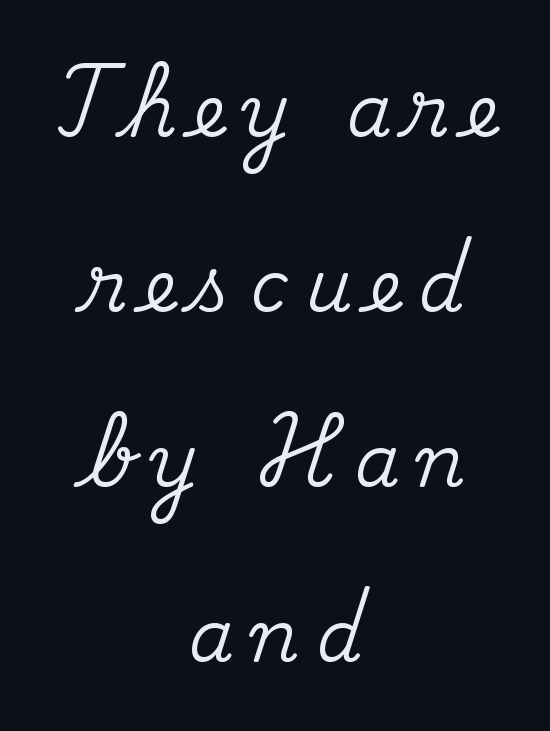
Q: Is the text italic (slanted)? A: Yes.
Q: Is the typeface a serif or a sans-serif typeface? A: Serif.
Q: Is the text underlined? A: No.
Q: How is the paragraph aligned? A: Centered.
Q: Is the spacing between letters normal or unusually wide? A: Unusually wide.
Q: Is the spacing between lines tight, normal or loose? A: Loose.
Q: Width (condensed, normal, or wide)? A: Normal.
Q: Stroke contrast? A: Medium.
Q: x-height? A: Small.
Q: Monospaced? A: No.
